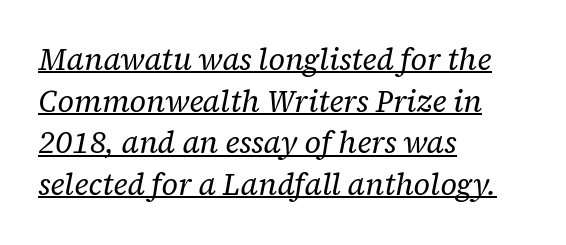
There is no visible air inserted between adjacent glyphs. You could not count columns in this text — the font is proportionally spaced. A serif font was chosen for this passage. The strokes are not fattened; the text isn't bold. A typographer would call this underscored text.
